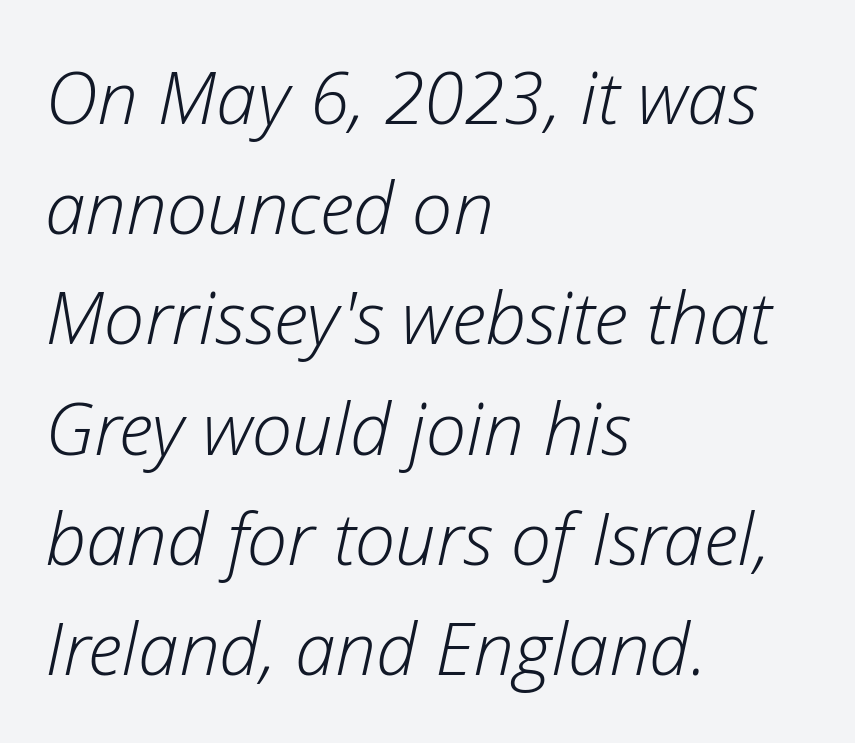
Q: Is the text bold? A: No.
Q: Is the text italic (slanted)? A: Yes, it leans right by about 12 degrees.
Q: Is the text underlined? A: No.
Q: How is the paragraph aligned? A: Left-aligned.
Q: Is the spacing between letters normal or unusually wide? A: Normal.
Q: Is the spacing between lines tight, normal or loose? A: Normal.
Q: Width (condensed, normal, or wide)? A: Normal.
Q: Stroke contrast? A: Low.
Q: x-height? A: Medium.
Q: Monospaced? A: No.
